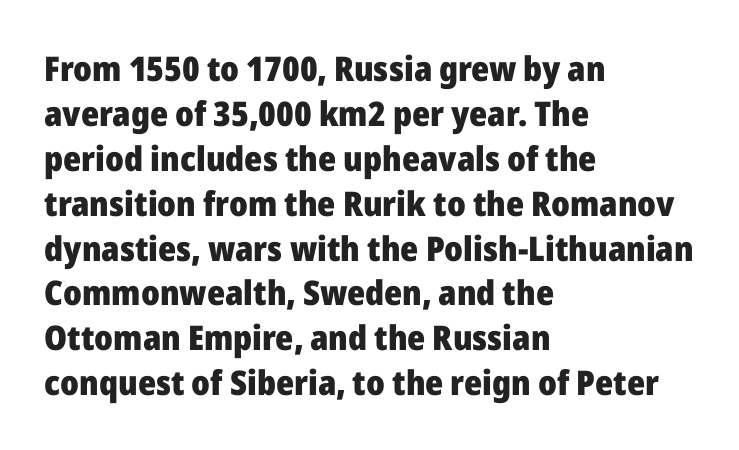
The image shows 34 px heavy sans-serif type, upright; set left-aligned, normal line spacing (1.32x), normal letter spacing, not underlined; low stroke contrast and a medium x-height.
